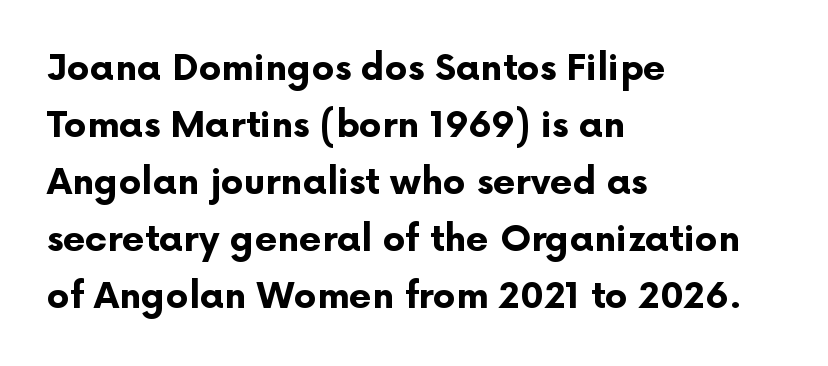
Q: Is the text bold? A: Yes.
Q: Is the text italic (slanted)? A: No, it is upright.
Q: Is the typeface a serif or a sans-serif typeface? A: Sans-serif.
Q: Is the text underlined? A: No.
Q: How is the paragraph aligned? A: Left-aligned.
Q: Is the spacing between letters normal or unusually wide? A: Normal.
Q: Is the spacing between lines tight, normal or loose? A: Normal.
Q: Width (condensed, normal, or wide)? A: Normal.
Q: Stroke contrast? A: Low.
Q: x-height? A: Medium.
Q: Monospaced? A: No.
